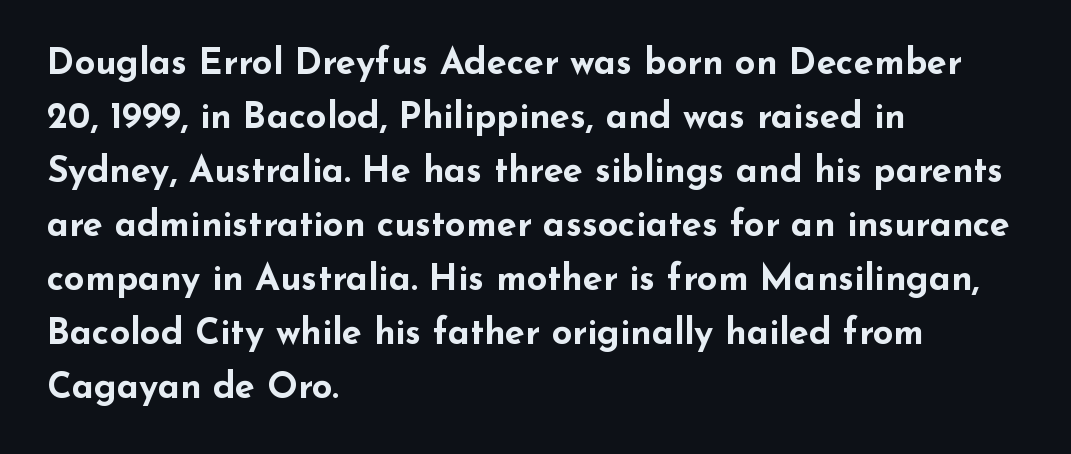
Q: Is the text bold? A: Yes.
Q: Is the text italic (slanted)? A: No, it is upright.
Q: Is the typeface a serif or a sans-serif typeface? A: Sans-serif.
Q: Is the text underlined? A: No.
Q: How is the paragraph aligned? A: Left-aligned.
Q: Is the spacing between letters normal or unusually wide? A: Normal.
Q: Is the spacing between lines tight, normal or loose? A: Normal.
Q: Width (condensed, normal, or wide)? A: Wide.
Q: Stroke contrast? A: Low.
Q: x-height? A: Small.
Q: Monospaced? A: No.
